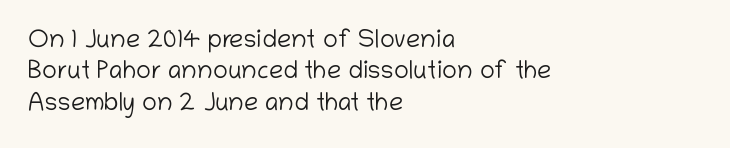
{"italic": "no", "bold": "no", "underline": "no", "align": "left", "line_spacing": "normal", "line_spacing_ratio": 1.26, "letter_spacing": "normal", "letter_spacing_em": 0.0, "glyph_px": 25}
